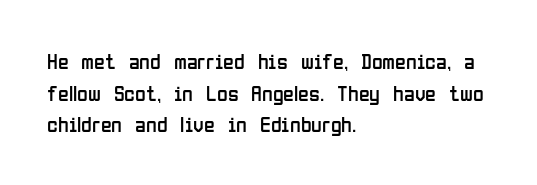
The image shows 22 px text type, upright; set left-aligned, normal line spacing (1.44x), normal letter spacing, not underlined.
